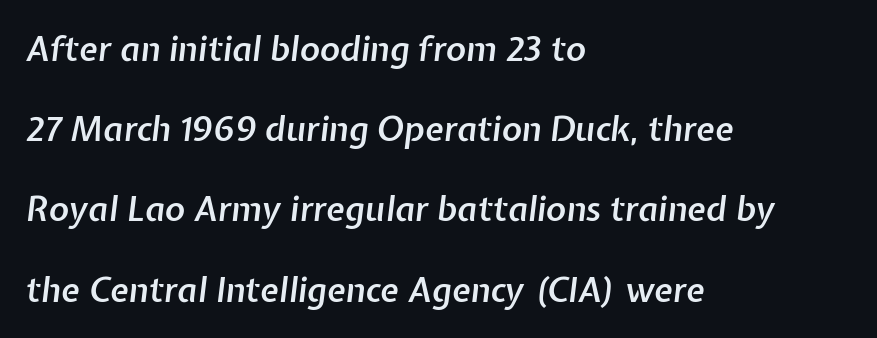
How are the letters spaced? Ordinarily, with no added tracking. These lines are rendered in a variable-pitch font. The glyphs look as if they've been sheared to an angle. The lines are spread far apart with generous leading.
